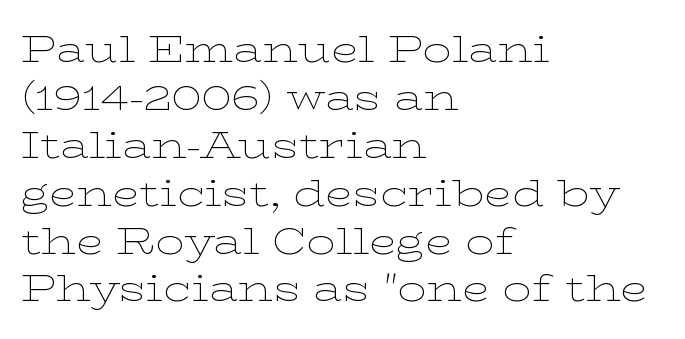
Q: Is the text bold? A: No.
Q: Is the text italic (slanted)? A: No, it is upright.
Q: Is the typeface a serif or a sans-serif typeface? A: Serif.
Q: Is the text underlined? A: No.
Q: How is the paragraph aligned? A: Left-aligned.
Q: Is the spacing between letters normal or unusually wide? A: Normal.
Q: Is the spacing between lines tight, normal or loose? A: Normal.
Q: Width (condensed, normal, or wide)? A: Wide.
Q: Stroke contrast? A: Low.
Q: x-height? A: Medium.
Q: Monospaced? A: No.
